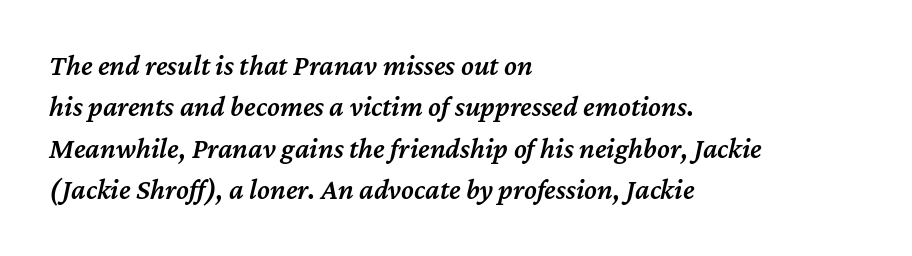
Q: Is the text bold? A: Semi-bold.
Q: Is the text italic (slanted)? A: Yes, it leans right by about 12 degrees.
Q: Is the text underlined? A: No.
Q: How is the paragraph aligned? A: Left-aligned.
Q: Is the spacing between letters normal or unusually wide? A: Normal.
Q: Is the spacing between lines tight, normal or loose? A: Normal.
Q: Width (condensed, normal, or wide)? A: Normal.
Q: Stroke contrast? A: Medium.
Q: x-height? A: Medium.
Q: Monospaced? A: No.
